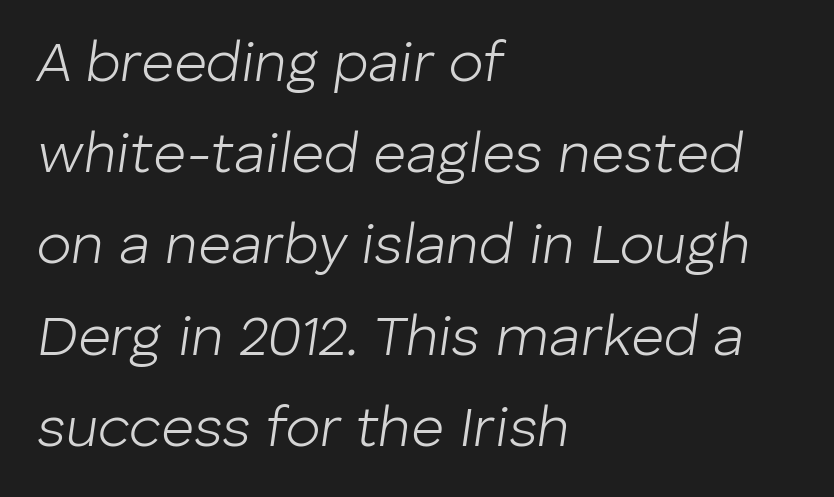
The image shows 57 px light type, italic (leaning right); set left-aligned, normal line spacing (1.6x), normal letter spacing, not underlined; low stroke contrast and a medium x-height.
